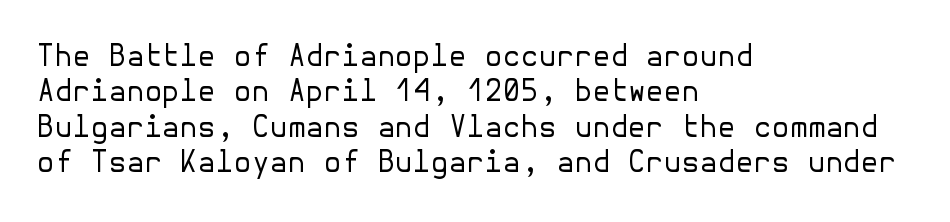
Do the letters lean? They stand straight. Clear beneath every line of the passage. Counters stay open thanks to moderate or lighter strokes. Notice how the passage keeps a crisp vertical edge on the left only.
